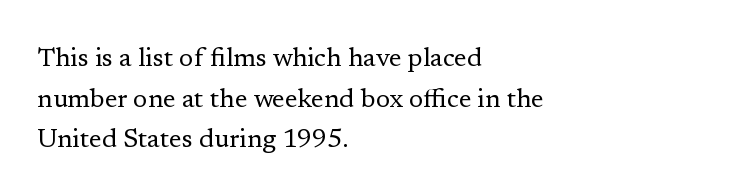
The zone under the glyphs is completely vacant. Letters have the restrained weight of plain body copy at most. Line beginnings align vertically; line endings do not. The gaps between neighbouring characters are ordinary and unremarkable.
